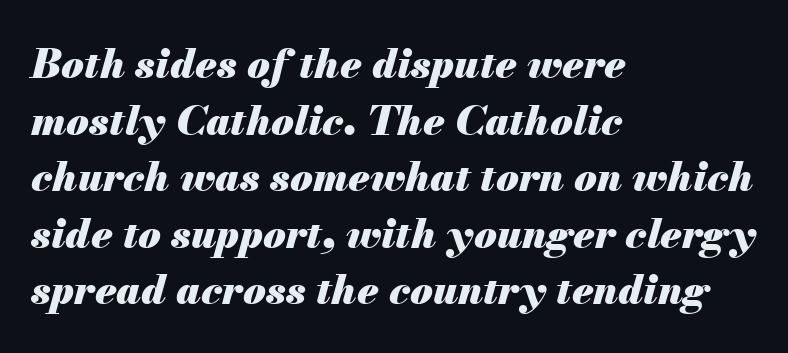
The image shows 41 px heavy type, italic (leaning right); set left-aligned, normal line spacing (1.38x), normal letter spacing, not underlined; medium stroke contrast and a small x-height.
